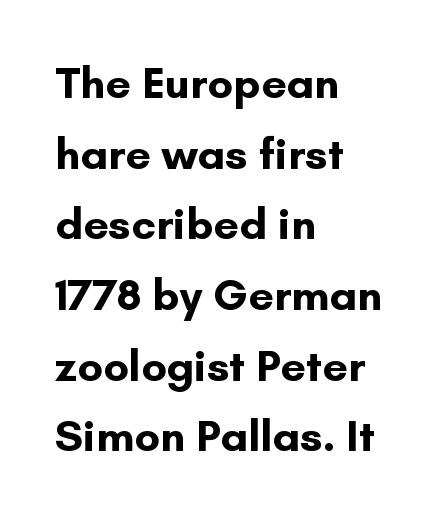
Q: Is the text bold? A: Yes.
Q: Is the text italic (slanted)? A: No, it is upright.
Q: Is the typeface a serif or a sans-serif typeface? A: Sans-serif.
Q: Is the text underlined? A: No.
Q: How is the paragraph aligned? A: Left-aligned.
Q: Is the spacing between letters normal or unusually wide? A: Normal.
Q: Is the spacing between lines tight, normal or loose? A: Normal.
Q: Width (condensed, normal, or wide)? A: Normal.
Q: Stroke contrast? A: Low.
Q: x-height? A: Small.
Q: Monospaced? A: No.
